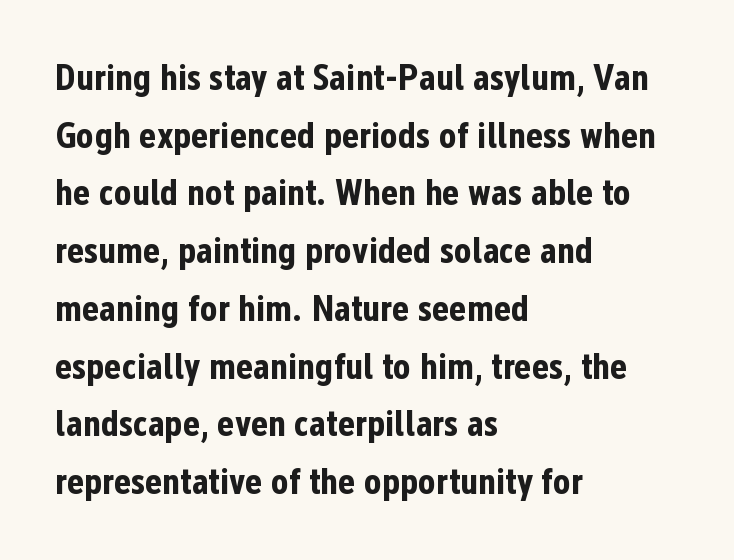
In terms of leading, this rendering sits right in the middle. Look at the bottom of the vertical strokes: they stop flat, with no serifs. Glyph-to-glyph distance matches everyday printed text. Character widths vary here, with narrow letters taking less room than wide ones. The string is rendered with underlining switched off. Weight check: bold — yes, fully.
